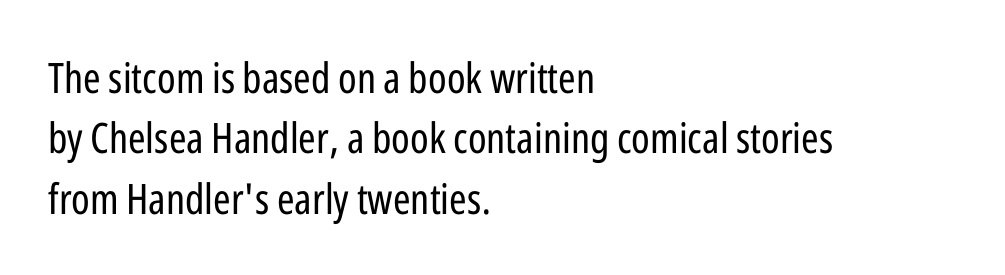
Tracking here is standard; glyphs follow each other at the usual distance. This is sans-serif lettering, the kind often seen on screens and signage. The string is rendered with underlining switched off. The text block is weighted toward the left margin, trailing off unevenly rightward. Quick note: not italic, upright.
